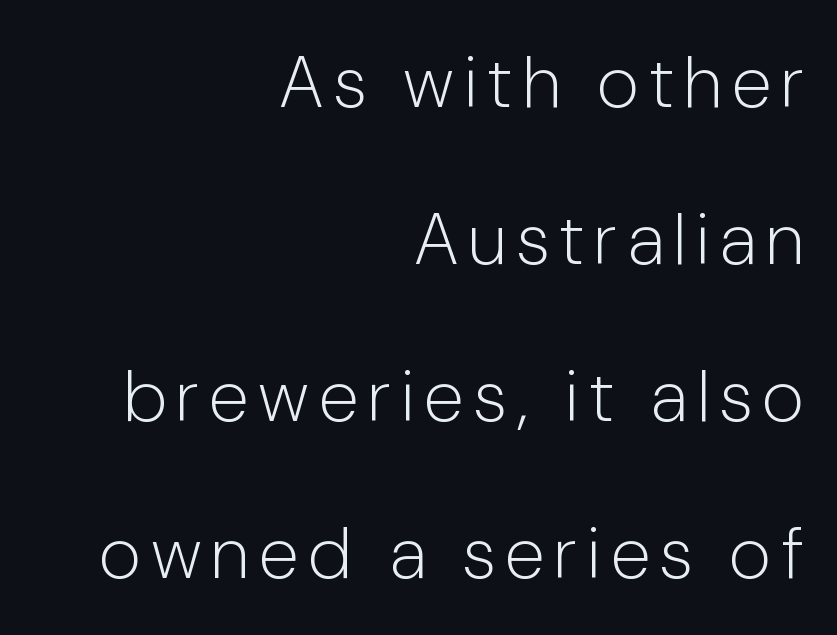
Q: Is the text bold? A: No.
Q: Is the text italic (slanted)? A: No, it is upright.
Q: Is the typeface a serif or a sans-serif typeface? A: Sans-serif.
Q: Is the text underlined? A: No.
Q: How is the paragraph aligned? A: Right-aligned.
Q: Is the spacing between lines tight, normal or loose? A: Loose.
Q: Width (condensed, normal, or wide)? A: Condensed.
Q: Stroke contrast? A: Low.
Q: x-height? A: Medium.
Q: Monospaced? A: No.
